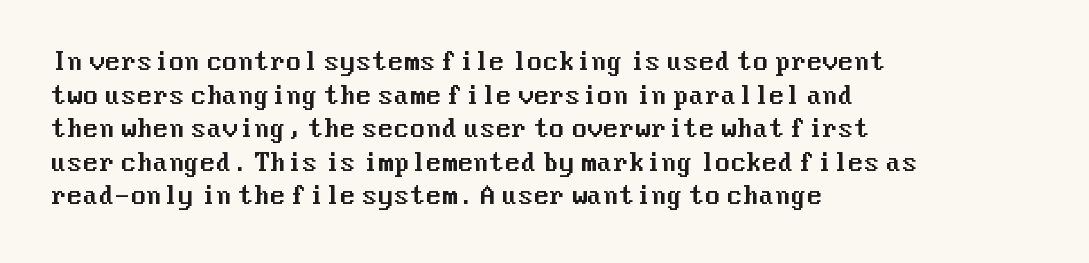
Notice how the passage keeps a crisp vertical edge on the left only. Ascenders rise straight up at ninety degrees. The passage shown is not underscored anywhere. Tracking value appears to be zero — textbook default spacing.
